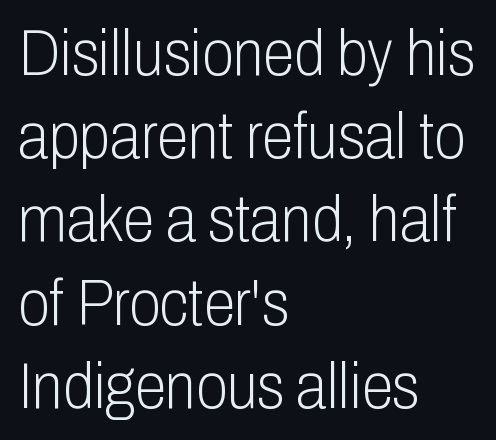
The image shows 64 px light, condensed sans-serif type, upright; set left-aligned, normal line spacing (1.3x), normal letter spacing, not underlined; low stroke contrast and a medium x-height.
